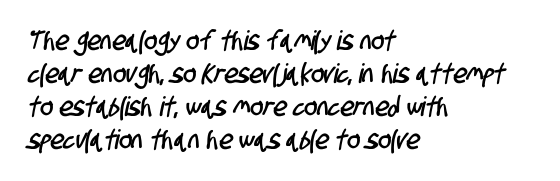
Descenders are the only things crossing below the line. Reading down the block, your eye returns to a fixed left position each line. Compared with typical body copy, the letter spacing here is the same.
